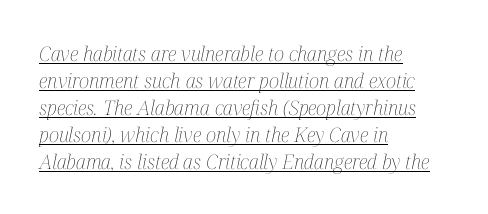
The image shows 20 px text type, italic (leaning right); set left-aligned, normal line spacing (1.35x), normal letter spacing, underlined.
